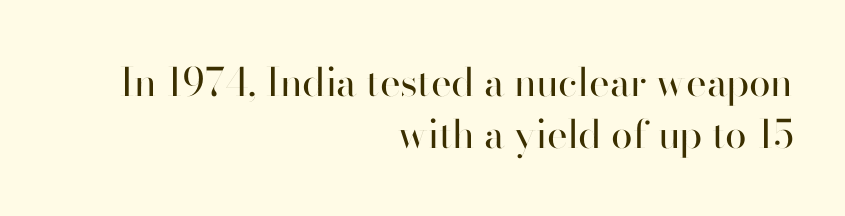
The specimen reads as upright at a glance. You can tell from the bare stems that sans-serif type was used. Think of a printed novel: that variable character pitch is what you see here. The passage shown is not bold in any degree. The vertical gap from one line to the next is medium.
